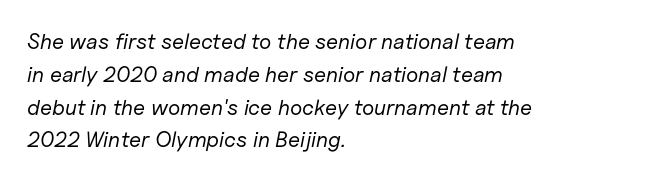
The image shows 22 px text type, italic (leaning right); set left-aligned, normal line spacing (1.49x), normal letter spacing, not underlined.
